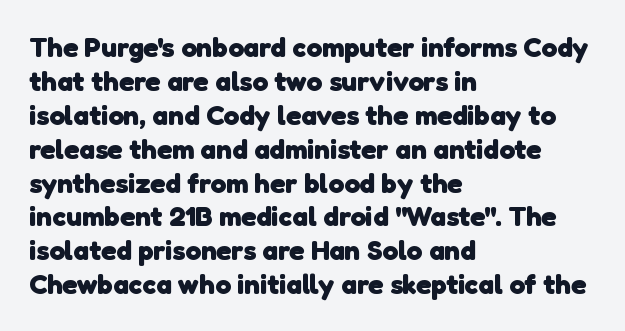
{"serif": "no", "bold": "yes", "weight": "heavy", "width": "normal", "stroke_contrast": "low", "x_height": "medium", "monospaced": "no", "underline": "no", "align": "left", "line_spacing_ratio": 1.21, "letter_spacing": "normal", "letter_spacing_em": 0.0, "glyph_px": 28}
